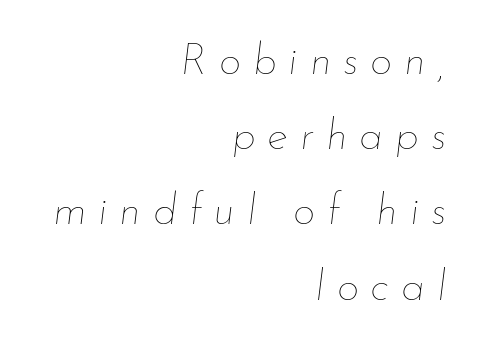
{"italic": "yes", "lean": "right", "slant_degrees": 7, "bold": "no", "weight": "thin", "width": "normal", "stroke_contrast": "low", "x_height": "small", "monospaced": "no", "underline": "no", "align": "right", "line_spacing_ratio": 1.71, "letter_spacing": "wide", "letter_spacing_em": 0.27, "glyph_px": 44}
